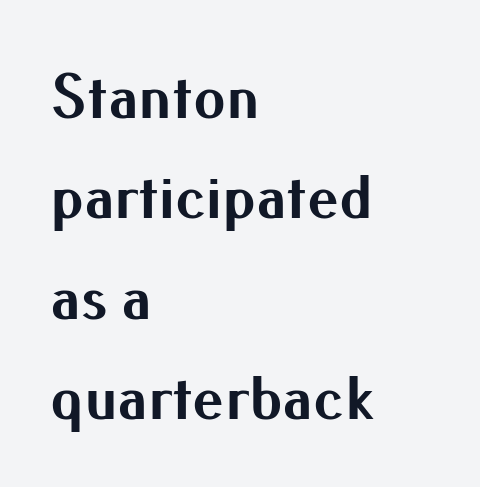
Every row of glyphs begins at an identical x-position on the left. There is no visible air inserted between adjacent glyphs. The letters carry no serifs — their stems end cleanly without finishing strokes. Decoration check: the copy has no underline. The face used here is proportionally spaced, like ordinary book or web type. Heavy, bold letterforms.
